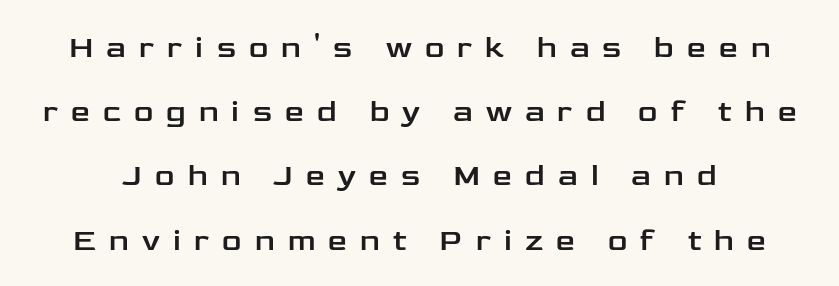
The image shows 30 px wide sans-serif type, upright; set loose line spacing (2.14x), unusually wide letter spacing (+0.44 em), not underlined; low stroke contrast and a medium x-height.
